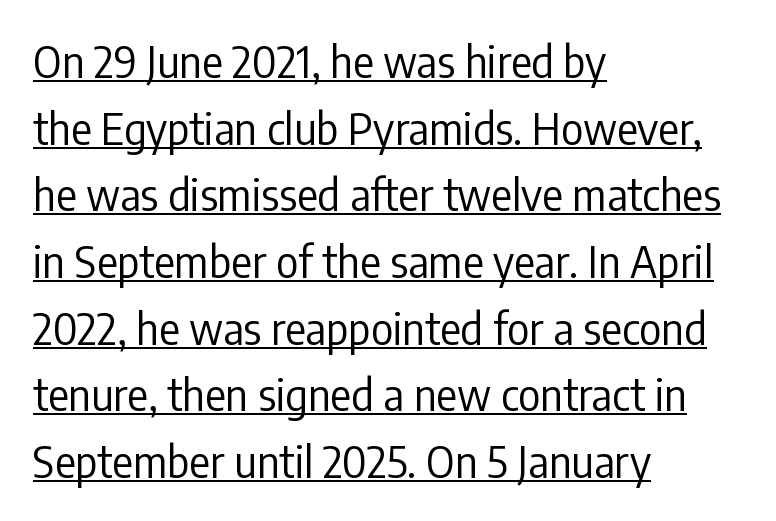
Q: Is the text bold? A: No.
Q: Is the text italic (slanted)? A: No, it is upright.
Q: Is the typeface a serif or a sans-serif typeface? A: Sans-serif.
Q: Is the text underlined? A: Yes.
Q: How is the paragraph aligned? A: Left-aligned.
Q: Is the spacing between letters normal or unusually wide? A: Normal.
Q: Is the spacing between lines tight, normal or loose? A: Normal.
Q: Width (condensed, normal, or wide)? A: Condensed.
Q: Stroke contrast? A: Low.
Q: x-height? A: Medium.
Q: Monospaced? A: No.
